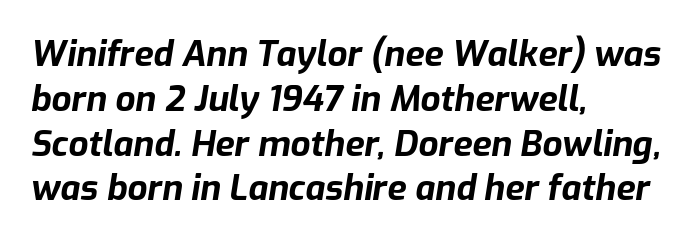
Q: Is the text bold? A: Yes.
Q: Is the text italic (slanted)? A: Yes, it leans right by about 9 degrees.
Q: Is the text underlined? A: No.
Q: How is the paragraph aligned? A: Left-aligned.
Q: Is the spacing between letters normal or unusually wide? A: Normal.
Q: Is the spacing between lines tight, normal or loose? A: Normal.
Q: Width (condensed, normal, or wide)? A: Normal.
Q: Stroke contrast? A: Low.
Q: x-height? A: Medium.
Q: Monospaced? A: No.
